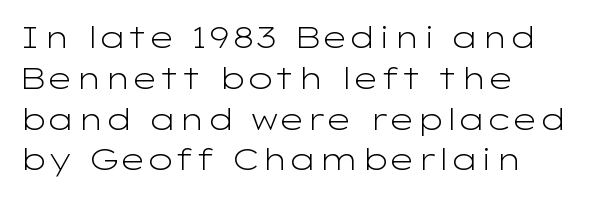
Q: Is the text bold? A: No.
Q: Is the text italic (slanted)? A: No, it is upright.
Q: Is the typeface a serif or a sans-serif typeface? A: Sans-serif.
Q: Is the text underlined? A: No.
Q: How is the paragraph aligned? A: Left-aligned.
Q: Is the spacing between letters normal or unusually wide? A: Normal.
Q: Is the spacing between lines tight, normal or loose? A: Normal.
Q: Width (condensed, normal, or wide)? A: Wide.
Q: Stroke contrast? A: Low.
Q: x-height? A: Medium.
Q: Monospaced? A: No.
